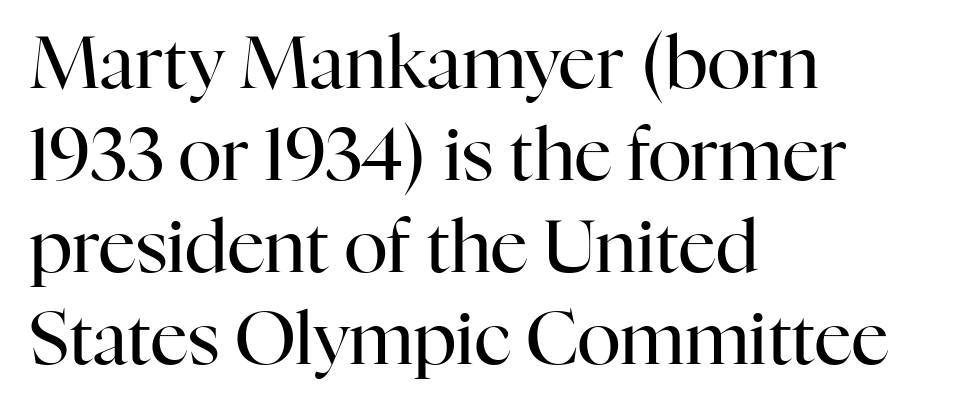
There is no visible air inserted between adjacent glyphs. The rendering anchors every line to the left-hand side. You could not count columns in this text — the font is proportionally spaced. Is there much room between lines? A standard amount, neither cramped nor airy.
